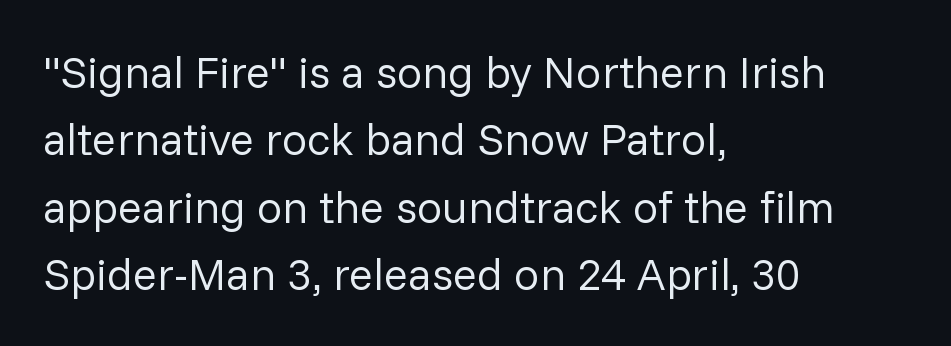
Q: Is the text bold? A: No.
Q: Is the text italic (slanted)? A: No, it is upright.
Q: Is the typeface a serif or a sans-serif typeface? A: Sans-serif.
Q: Is the text underlined? A: No.
Q: How is the paragraph aligned? A: Left-aligned.
Q: Is the spacing between letters normal or unusually wide? A: Normal.
Q: Is the spacing between lines tight, normal or loose? A: Normal.
Q: Width (condensed, normal, or wide)? A: Normal.
Q: Stroke contrast? A: Low.
Q: x-height? A: Medium.
Q: Monospaced? A: No.
